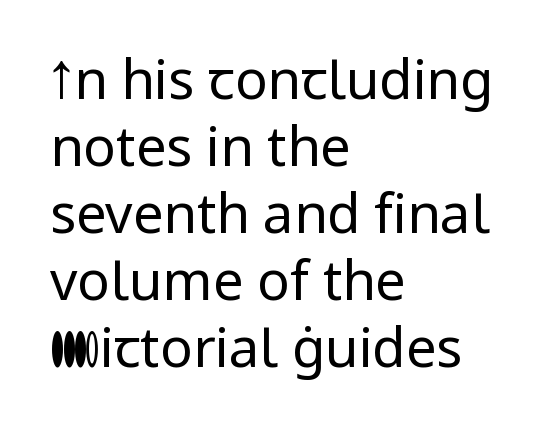
The image shows 54 px regular-weight sans-serif type, upright; set left-aligned, line spacing 1.24x, normal letter spacing, not underlined; low stroke contrast and a medium x-height.
